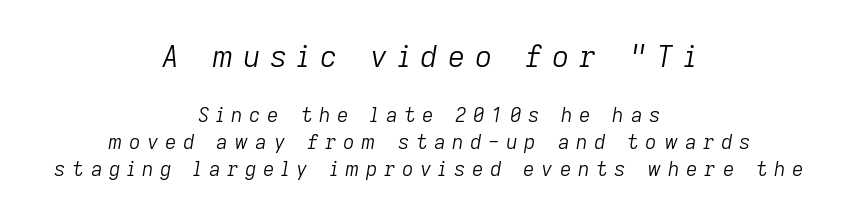
Q: Is the text bold? A: No.
Q: Is the text italic (slanted)? A: Yes, it leans right by about 9 degrees.
Q: Is the text underlined? A: No.
Q: How is the paragraph aligned? A: Centered.
Q: Is the spacing between letters normal or unusually wide? A: Unusually wide.
Q: Is the spacing between lines tight, normal or loose? A: Normal.
Q: Which block of text is set in a larger size, the first (top) or the second (bottom)? A: The first (top) one.
Q: Width (condensed, normal, or wide)? A: Normal.
Q: Stroke contrast? A: Low.
Q: x-height? A: Medium.
Q: Monospaced? A: No.
